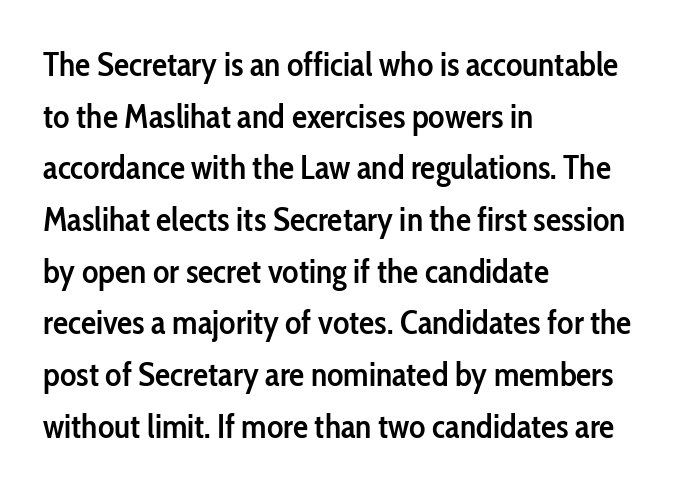
Q: Is the text bold? A: Semi-bold.
Q: Is the text italic (slanted)? A: No, it is upright.
Q: Is the typeface a serif or a sans-serif typeface? A: Sans-serif.
Q: Is the text underlined? A: No.
Q: How is the paragraph aligned? A: Left-aligned.
Q: Is the spacing between letters normal or unusually wide? A: Normal.
Q: Is the spacing between lines tight, normal or loose? A: Normal.
Q: Width (condensed, normal, or wide)? A: Condensed.
Q: Stroke contrast? A: Low.
Q: x-height? A: Medium.
Q: Monospaced? A: No.
